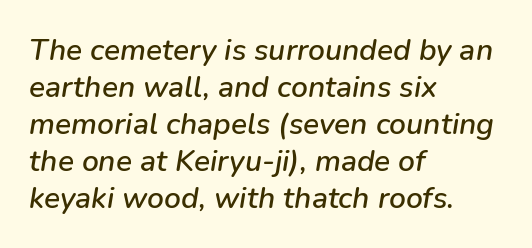
Tracking value appears to be zero — textbook default spacing. Do the characters align in a grid? No, the font is proportional. A clean baseline with only descenders dipping below it. In CSS terms this would be text-align: left. An italicized treatment has been applied to the whole sample.
